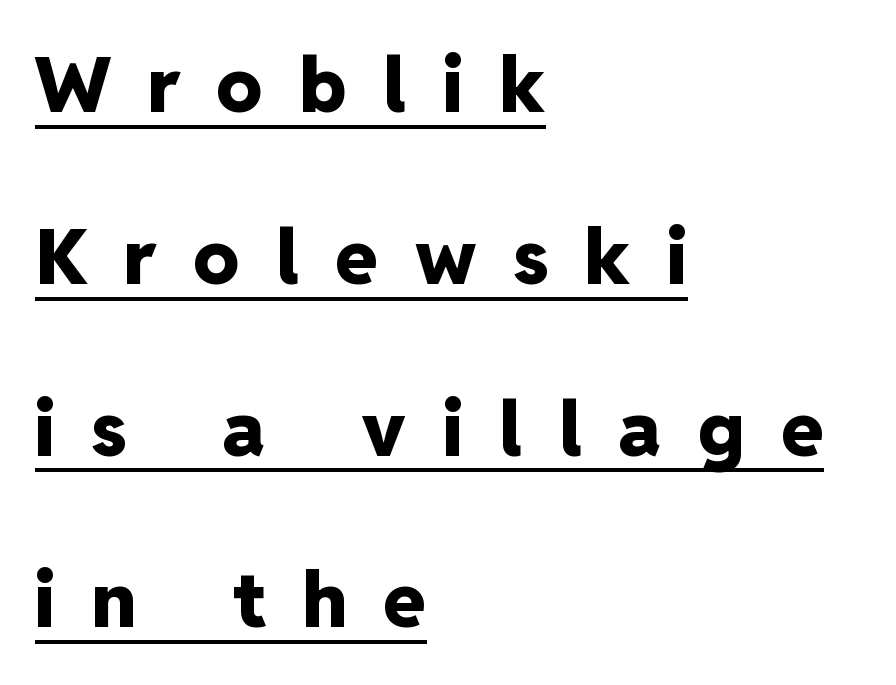
Q: Is the text bold? A: Yes.
Q: Is the text italic (slanted)? A: No, it is upright.
Q: Is the typeface a serif or a sans-serif typeface? A: Sans-serif.
Q: Is the text underlined? A: Yes.
Q: How is the paragraph aligned? A: Left-aligned.
Q: Is the spacing between letters normal or unusually wide? A: Unusually wide.
Q: Is the spacing between lines tight, normal or loose? A: Loose.
Q: Width (condensed, normal, or wide)? A: Normal.
Q: Stroke contrast? A: Low.
Q: x-height? A: Medium.
Q: Monospaced? A: No.
